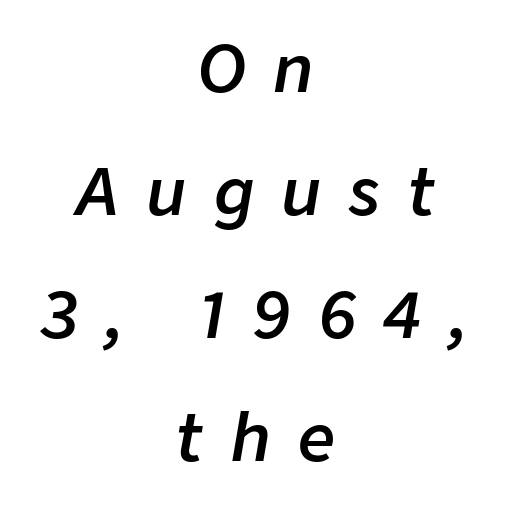
The image shows 65 px semibold type, italic (leaning right); set centered, line spacing 1.89x, unusually wide letter spacing (+0.42 em), not underlined; low stroke contrast and a medium x-height.
